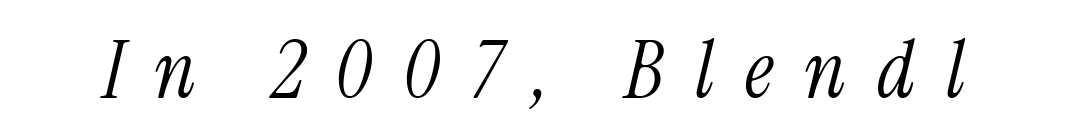
Q: Is the text bold? A: No.
Q: Is the text italic (slanted)? A: Yes, it leans right by about 13 degrees.
Q: Is the typeface a serif or a sans-serif typeface? A: Serif.
Q: Is the text underlined? A: No.
Q: Is the spacing between letters normal or unusually wide? A: Unusually wide.
Q: Width (condensed, normal, or wide)? A: Condensed.
Q: Stroke contrast? A: Medium.
Q: x-height? A: Medium.
Q: Monospaced? A: No.
